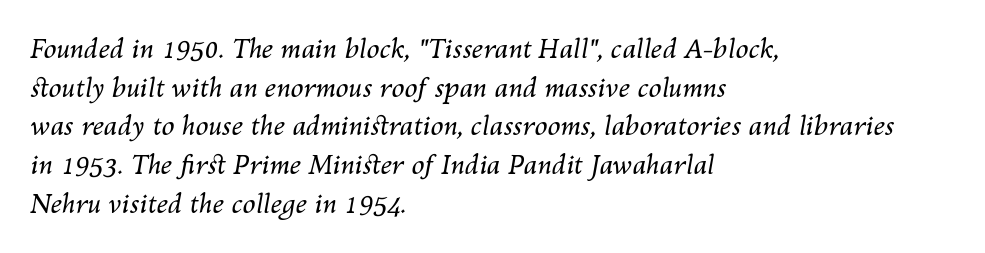
The image shows 26 px text type, italic (leaning right); set left-aligned, normal line spacing (1.49x), normal letter spacing, not underlined.
